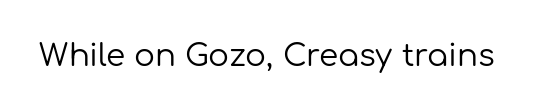
{"serif": "no", "italic": "no", "bold": "no", "weight": "regular", "width": "normal", "stroke_contrast": "low", "x_height": "medium", "monospaced": "no", "underline": "no", "letter_spacing": "normal", "letter_spacing_em": 0.0, "glyph_px": 31}
